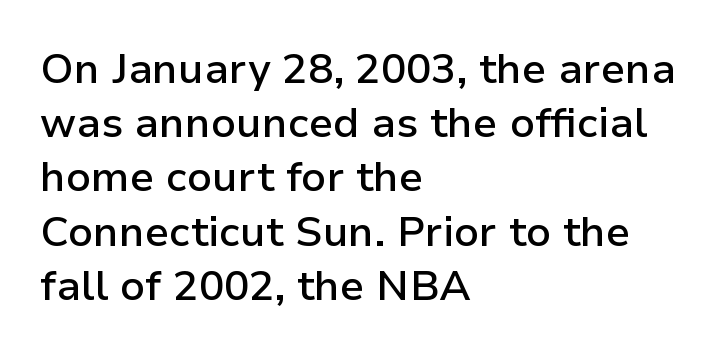
The image shows 42 px semibold sans-serif type, upright; set left-aligned, normal line spacing (1.29x), normal letter spacing, not underlined; low stroke contrast and a medium x-height.
